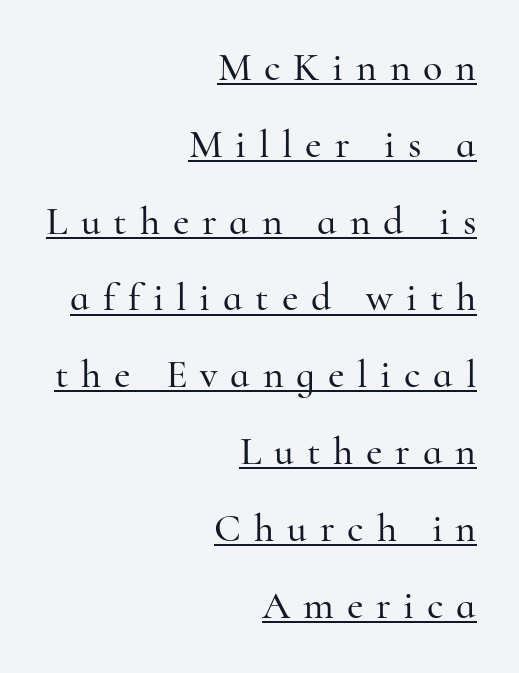
Q: Is the text italic (slanted)? A: No, it is upright.
Q: Is the typeface a serif or a sans-serif typeface? A: Serif.
Q: Is the text underlined? A: Yes.
Q: How is the paragraph aligned? A: Right-aligned.
Q: Is the spacing between letters normal or unusually wide? A: Unusually wide.
Q: Is the spacing between lines tight, normal or loose? A: Loose.
Q: Width (condensed, normal, or wide)? A: Normal.
Q: Stroke contrast? A: High.
Q: x-height? A: Small.
Q: Monospaced? A: No.
